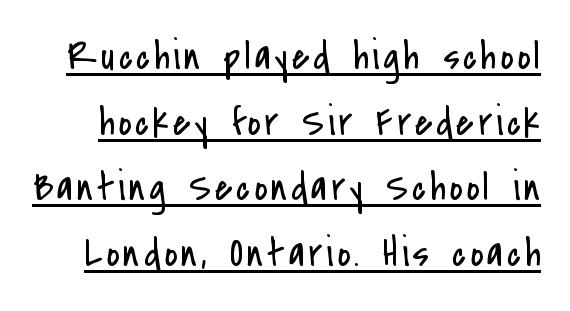
The image shows 40 px regular-weight, condensed sans-serif type, upright; set normal line spacing (1.64x), underlined; low stroke contrast and a small x-height.
